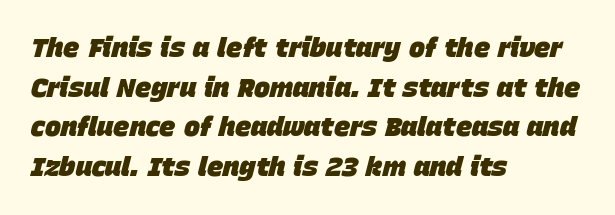
The rows are spaced the way most documents space them. Italic? Definitely — the glyphs are oblique. The horizontal fit of the characters is conventional and even. One-word summary of the alignment: left. Set as a true bold cut, around the 700 mark. Any mark beneath the type? The region is blank.
